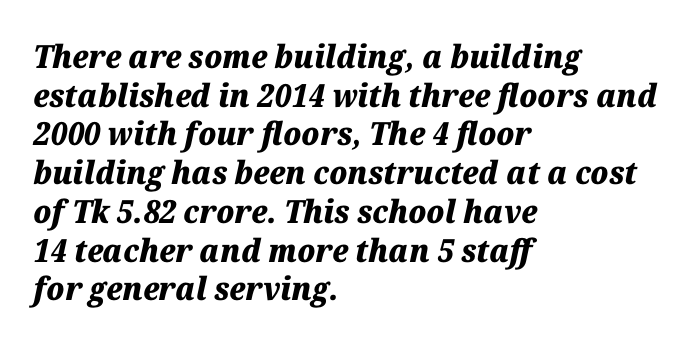
Q: Is the text bold? A: Yes.
Q: Is the text italic (slanted)? A: Yes, it leans right by about 12 degrees.
Q: Is the text underlined? A: No.
Q: How is the paragraph aligned? A: Left-aligned.
Q: Is the spacing between letters normal or unusually wide? A: Normal.
Q: Width (condensed, normal, or wide)? A: Normal.
Q: Stroke contrast? A: Medium.
Q: x-height? A: Medium.
Q: Monospaced? A: No.
